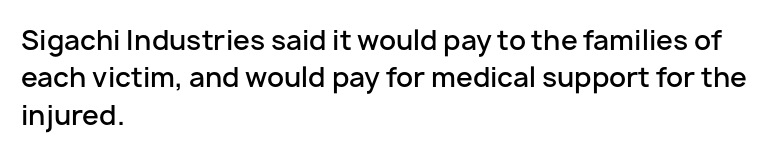
{"italic": "no", "bold": "semi", "underline": "no", "align": "left", "line_spacing": "normal", "line_spacing_ratio": 1.38, "letter_spacing": "normal", "letter_spacing_em": 0.0, "glyph_px": 27}
